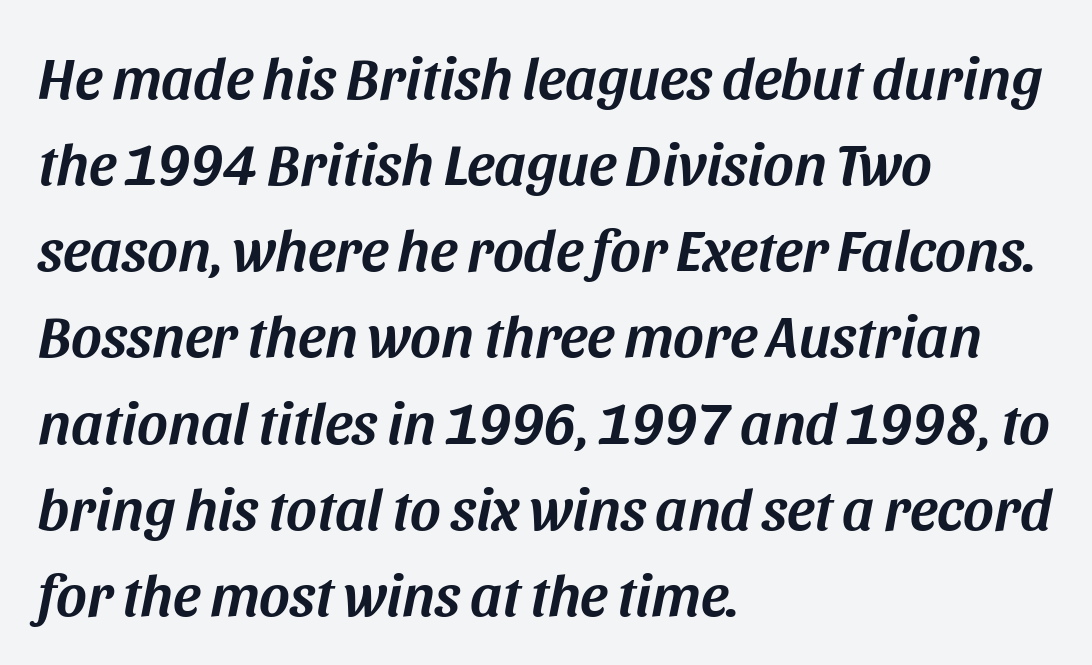
The image shows 59 px text type, italic (leaning right); set left-aligned, normal line spacing (1.46x), normal letter spacing, not underlined; medium stroke contrast and a large x-height.
